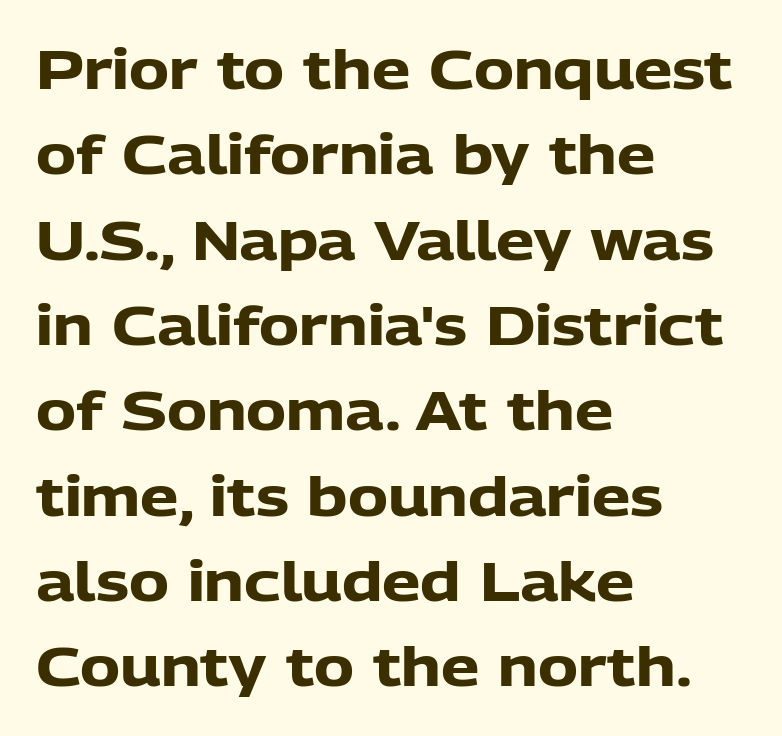
The image shows 54 px heavy sans-serif type, upright; set left-aligned, normal line spacing (1.58x), normal letter spacing, not underlined; low stroke contrast and a medium x-height.
